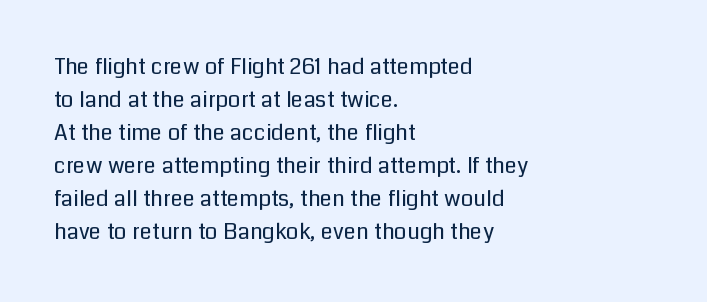
{"italic": "no", "bold": "no", "underline": "no", "align": "left", "line_spacing": "normal", "line_spacing_ratio": 1.5, "letter_spacing": "normal", "letter_spacing_em": 0.0, "glyph_px": 22}
